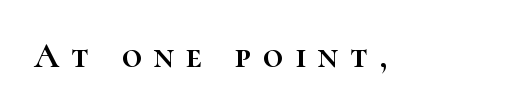
Q: Is the text italic (slanted)? A: No, it is upright.
Q: Is the text underlined? A: No.
Q: Is the spacing between letters normal or unusually wide? A: Unusually wide.
Q: Width (condensed, normal, or wide)? A: Normal.
Q: Stroke contrast? A: High.
Q: x-height? A: Medium.
Q: Monospaced? A: No.
